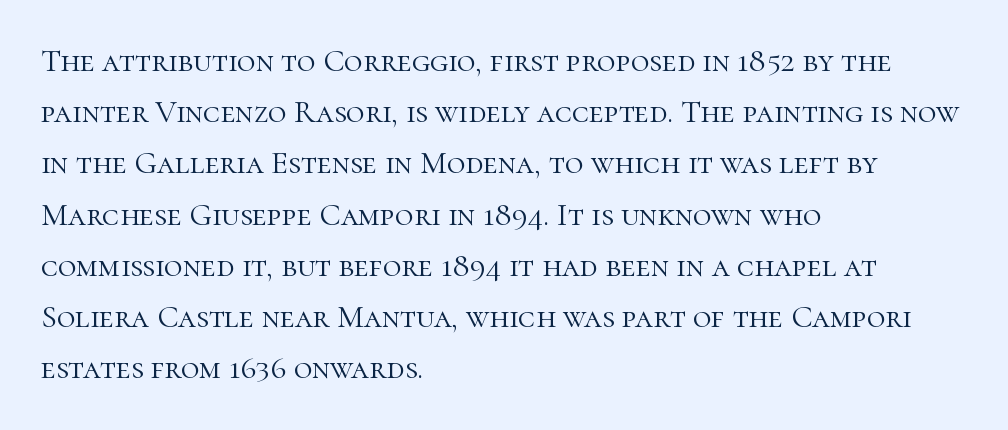
Evenly set lines give the paragraph a standard silhouette. How are the letters spaced? Ordinarily, with no added tracking. Style check: upright. The passage shown is not bold in any degree. Just letters on the line, the space beneath them empty. Each letter keeps its own natural width here, so spacing adapts to shape.
